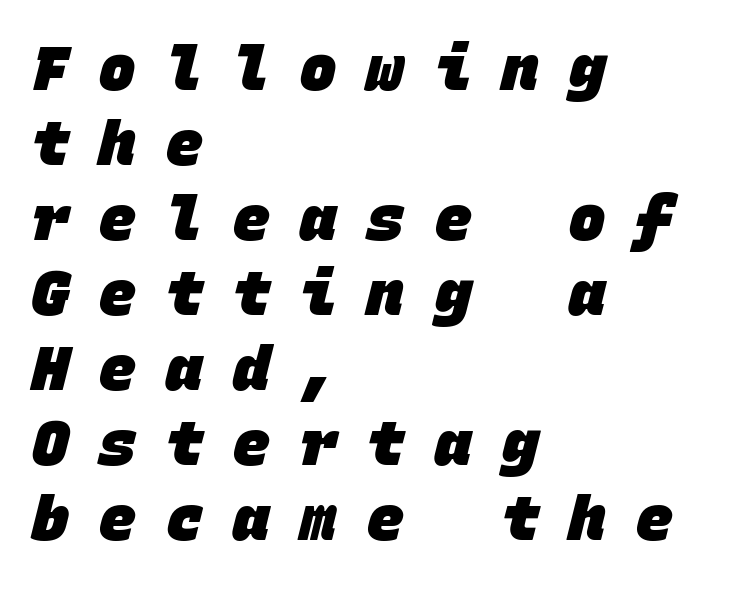
Q: Is the text bold? A: Yes.
Q: Is the typeface a serif or a sans-serif typeface? A: Sans-serif.
Q: Is the text underlined? A: No.
Q: How is the paragraph aligned? A: Left-aligned.
Q: Is the spacing between letters normal or unusually wide? A: Unusually wide.
Q: Width (condensed, normal, or wide)? A: Normal.
Q: Stroke contrast? A: Low.
Q: x-height? A: Large.
Q: Monospaced? A: Yes.
